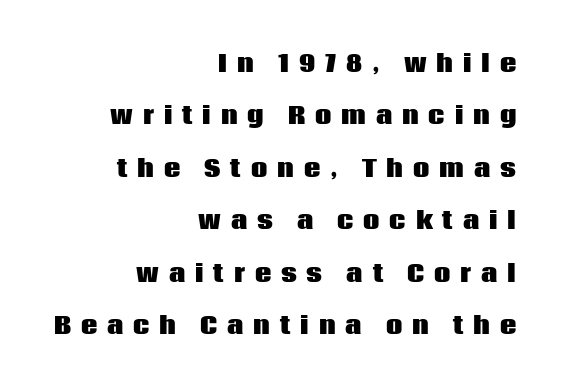
Q: Is the text bold? A: Yes.
Q: Is the text italic (slanted)? A: No, it is upright.
Q: Is the text underlined? A: No.
Q: How is the paragraph aligned? A: Right-aligned.
Q: Is the spacing between letters normal or unusually wide? A: Unusually wide.
Q: Is the spacing between lines tight, normal or loose? A: Loose.
